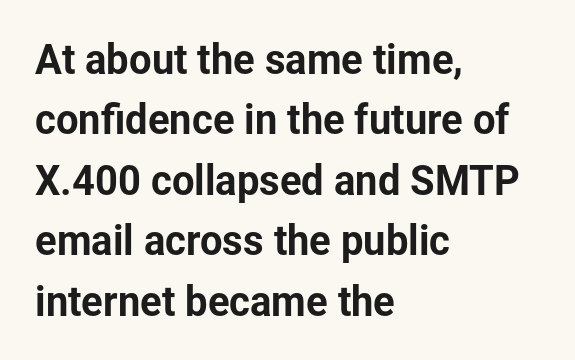
{"serif": "no", "italic": "no", "width": "normal", "stroke_contrast": "low", "x_height": "medium", "monospaced": "no", "underline": "no", "align": "left", "line_spacing": "normal", "line_spacing_ratio": 1.51, "letter_spacing": "normal", "letter_spacing_em": 0.0, "glyph_px": 40}
